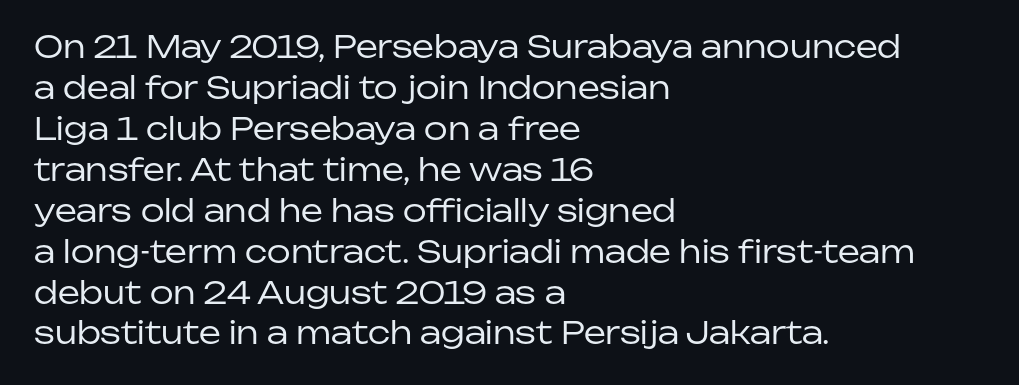
{"serif": "no", "italic": "no", "bold": "no", "weight": "regular", "width": "normal", "stroke_contrast": "low", "x_height": "medium", "monospaced": "no", "underline": "no", "align": "left", "line_spacing": "normal", "line_spacing_ratio": 1.32, "letter_spacing": "normal", "letter_spacing_em": 0.0, "glyph_px": 31}
